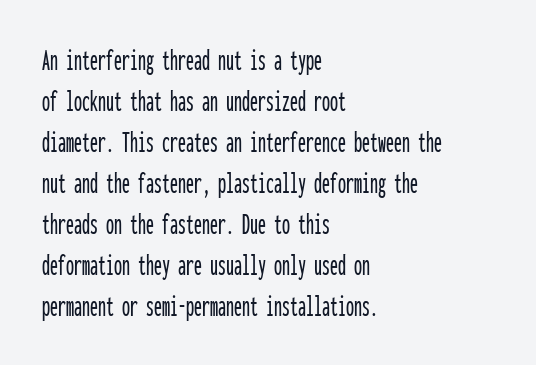
The lines are quadded left. How are the letters spaced? Ordinarily, with no added tracking. Descenders hang freely into open space. These lines are composed in type without serifs. Is this a fixed-width face? Yes — each glyph sits in an identical cell. Whoever set this chose a conventional vertical rhythm.
